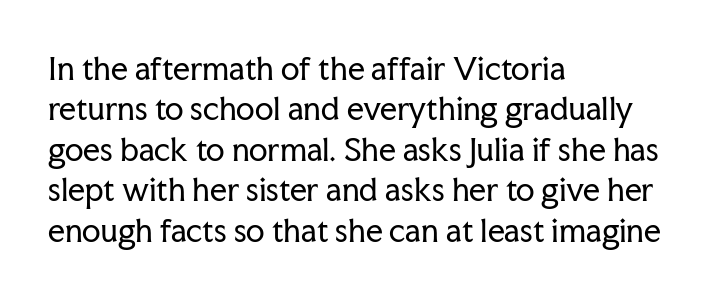
Think of a printed novel: that variable character pitch is what you see here. Glyph-to-glyph distance matches everyday printed text. The space directly below the letters is spotless. Characters remain perfectly vertical along every line. Nothing heavy about these letters — not bold at all.
